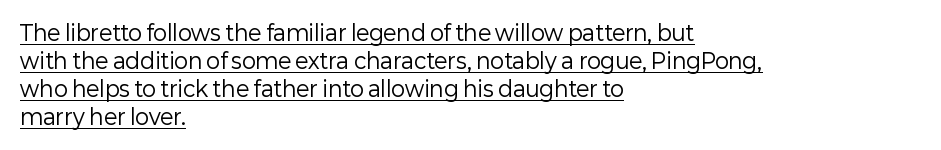
The image shows 21 px text type, upright; set left-aligned, normal line spacing (1.33x), normal letter spacing, underlined.
